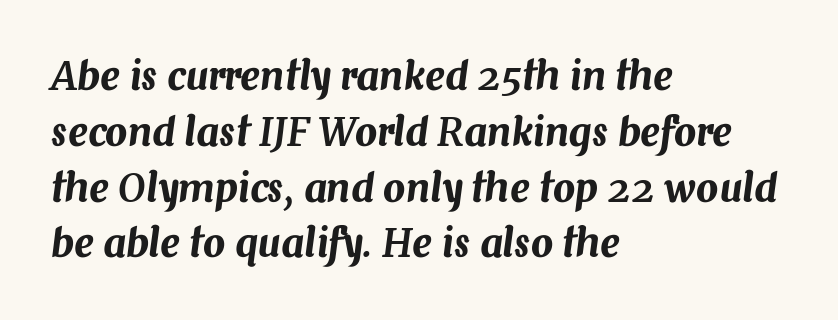
Q: Is the text italic (slanted)? A: Yes, it leans right by about 7 degrees.
Q: Is the text underlined? A: No.
Q: How is the paragraph aligned? A: Left-aligned.
Q: Is the spacing between letters normal or unusually wide? A: Normal.
Q: Is the spacing between lines tight, normal or loose? A: Normal.
Q: Width (condensed, normal, or wide)? A: Normal.
Q: Stroke contrast? A: Medium.
Q: x-height? A: Medium.
Q: Monospaced? A: No.
